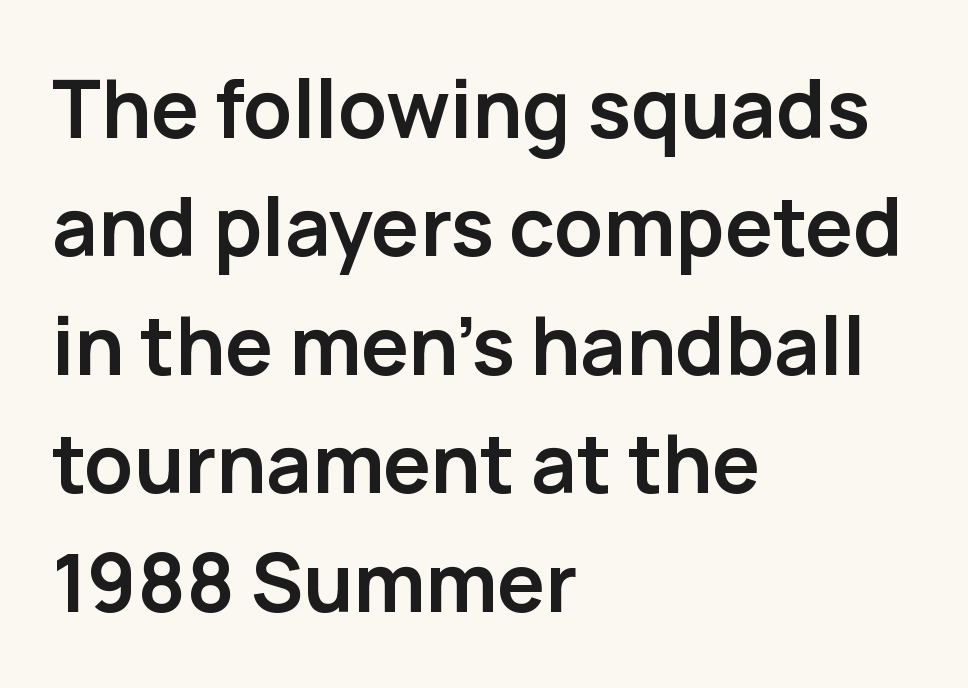
The image shows 80 px semibold sans-serif type, upright; set left-aligned, normal line spacing (1.48x), normal letter spacing, not underlined; low stroke contrast and a medium x-height.
